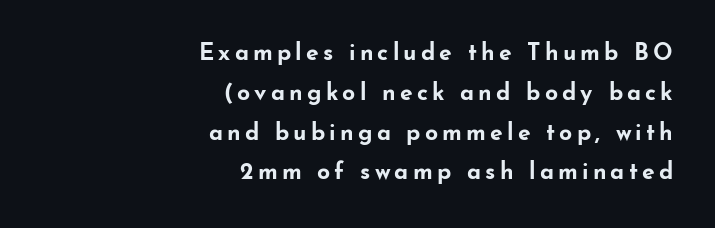
Reading down the block, your eye finds every line finishing at a fixed right position. Plenty of ink on the page — the face is bold. The typography opts for an upright posture over an oblique one. Quick note: underline off.
